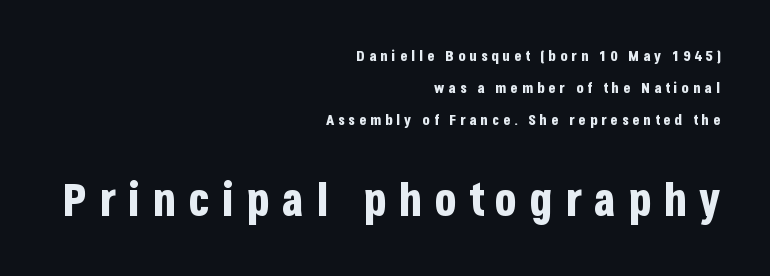
The image shows 46 px bold, condensed sans-serif type, upright; set right-aligned, loose line spacing (2.12x), unusually wide letter spacing (+0.25 em), not underlined; the second (bottom) block is 3.07x larger; low stroke contrast and a large x-height.
